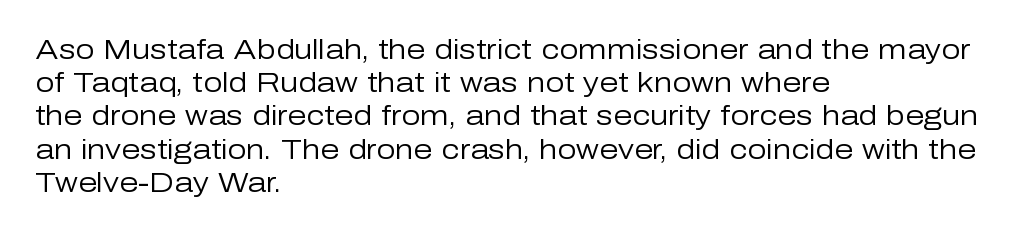
{"italic": "no", "bold": "no", "underline": "no", "align": "left", "line_spacing_ratio": 1.23, "letter_spacing": "normal", "letter_spacing_em": 0.0, "glyph_px": 27}
